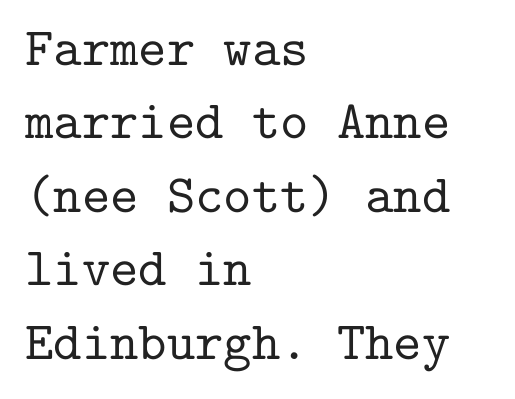
{"serif": "yes", "italic": "no", "width": "normal", "stroke_contrast": "low", "x_height": "medium", "monospaced": "yes", "underline": "no", "align": "left", "line_spacing": "normal", "line_spacing_ratio": 1.36, "letter_spacing": "normal", "letter_spacing_em": 0.0, "glyph_px": 54}
